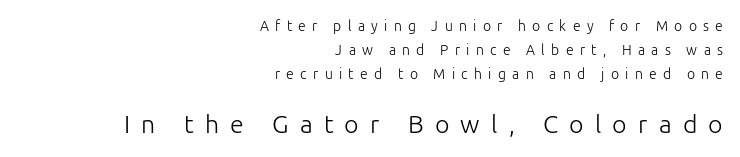
The image shows 25 px text type, upright; set right-aligned, line spacing 1.71x, unusually wide letter spacing (+0.45 em), not underlined; the second (bottom) block is 1.79x larger.
